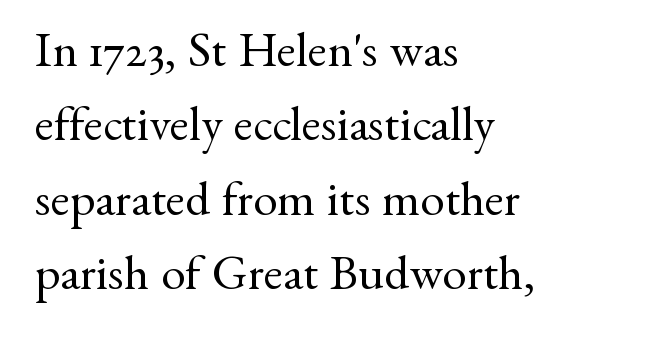
The image shows 49 px regular-weight serif type, upright; set left-aligned, normal line spacing (1.52x), normal letter spacing, not underlined; medium stroke contrast and a small x-height.
